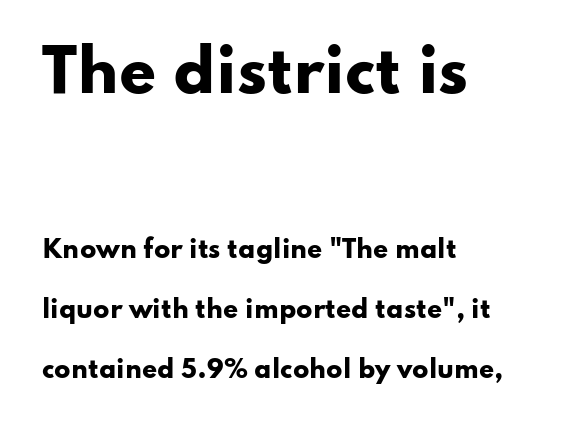
Regarding leading, the lines here are spaced well apart. This rendering features lettering with no underline. The rendering uses natural spacing where letterforms have individual widths. The ragged edge is on the right, which tells us the setting is flush left. The composition opens big and finishes small.
